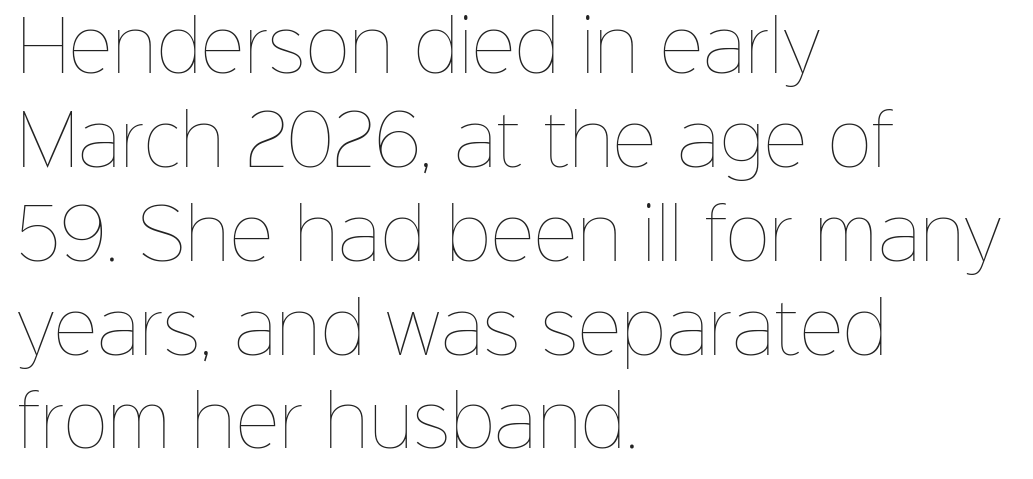
The image shows 68 px thin type, upright; set left-aligned, normal line spacing (1.38x), normal letter spacing, not underlined; low stroke contrast and a medium x-height.
